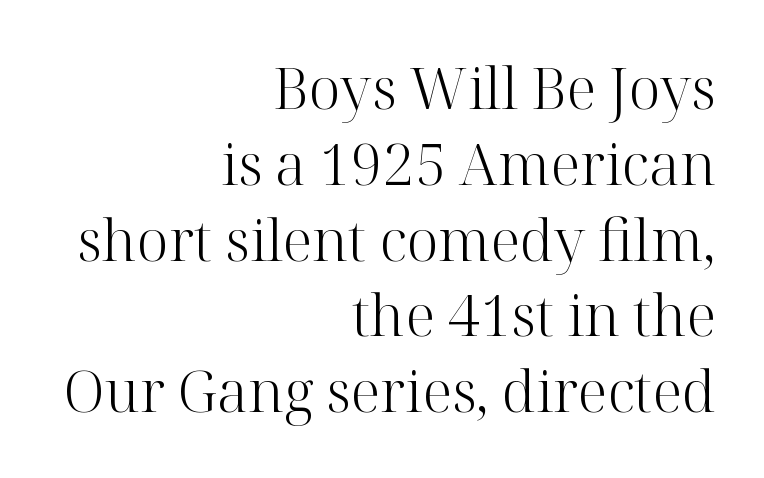
{"serif": "yes", "italic": "no", "bold": "no", "weight": "light", "width": "normal", "stroke_contrast": "high", "x_height": "medium", "monospaced": "no", "underline": "no", "align": "right", "line_spacing": "normal", "line_spacing_ratio": 1.33, "letter_spacing": "normal", "letter_spacing_em": 0.0, "glyph_px": 57}
